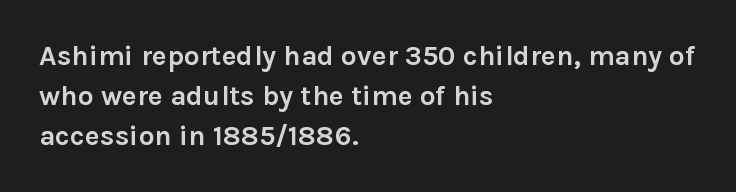
Examine the stroke ends and you'll find no serifs. Line spacing here is normal. Each line starts at the same left margin while the right side varies. This rendering leaves character spacing at its baseline value. In terms of weight, the rendering is a true, heavy bold.
